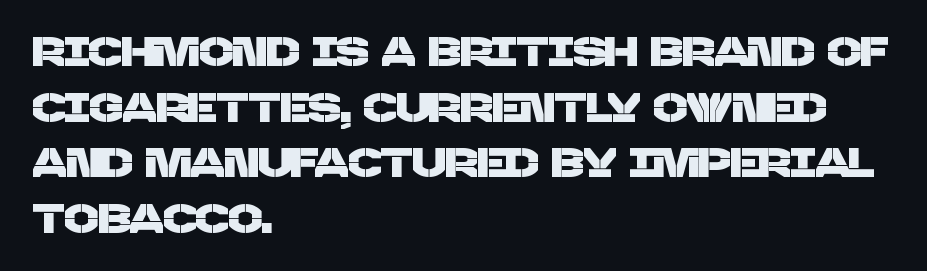
Q: Is the typeface a serif or a sans-serif typeface? A: Sans-serif.
Q: Is the text underlined? A: No.
Q: How is the paragraph aligned? A: Left-aligned.
Q: Is the spacing between letters normal or unusually wide? A: Normal.
Q: Is the spacing between lines tight, normal or loose? A: Normal.
Q: Width (condensed, normal, or wide)? A: Normal.
Q: Stroke contrast? A: Low.
Q: x-height? A: Large.
Q: Monospaced? A: No.
